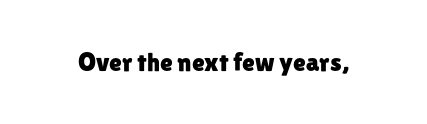
{"italic": "no", "underline": "no", "letter_spacing": "normal", "letter_spacing_em": 0.0, "glyph_px": 26}
